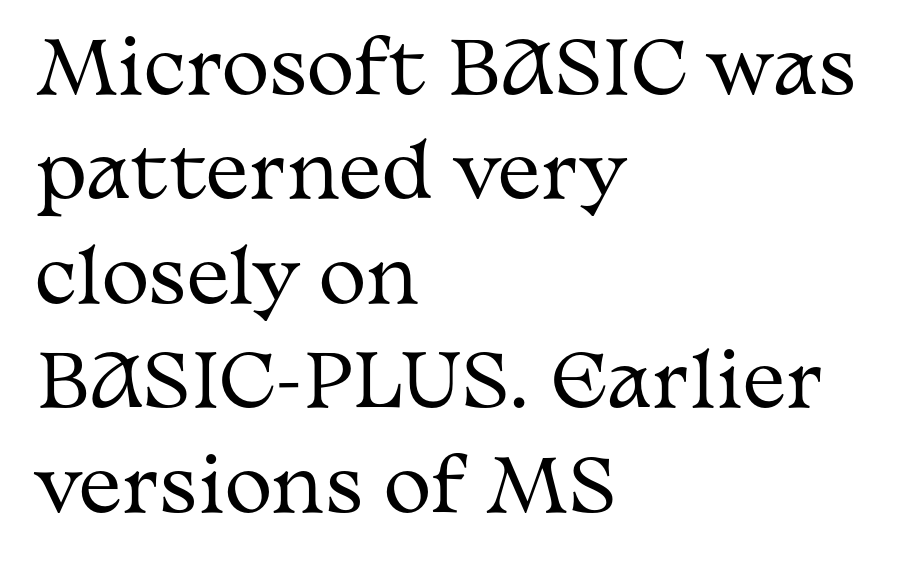
Default kerning and tracking; the words read as compact shapes. The string is rendered with underlining switched off. These lines are rendered in a variable-pitch font. No letter is thick-stroked: the sample isn't bold. Every character sits straight up, as roman type does.
